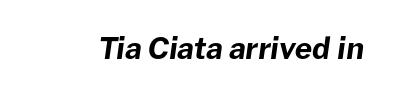
{"italic": "yes", "lean": "right", "slant_degrees": 8, "bold": "yes", "weight": "bold", "width": "normal", "stroke_contrast": "low", "x_height": "medium", "monospaced": "no", "underline": "no", "letter_spacing": "normal", "letter_spacing_em": 0.0, "glyph_px": 30}
